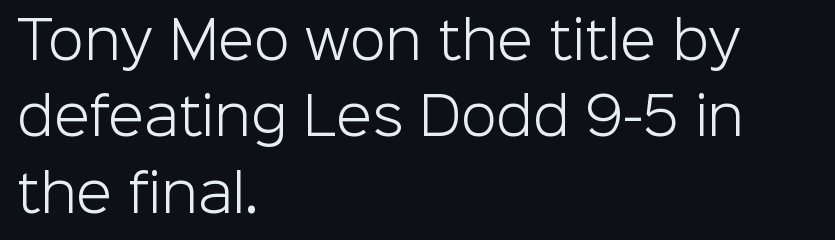
The image shows 52 px light sans-serif type, upright; set left-aligned, normal line spacing (1.47x), normal letter spacing, not underlined; low stroke contrast and a medium x-height.
